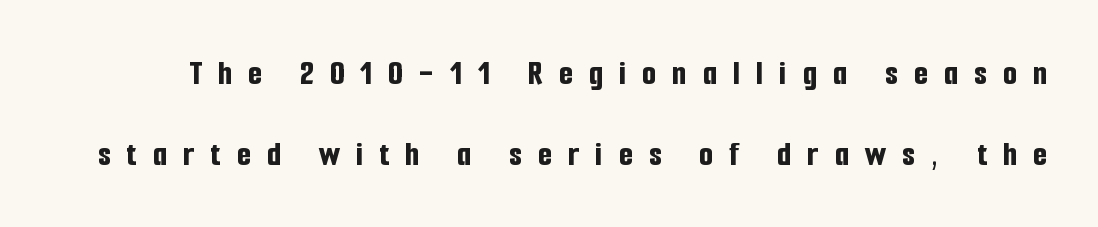
The image shows 36 px bold, condensed sans-serif type, upright; set loose line spacing (2.24x), unusually wide letter spacing (+0.45 em), not underlined; low stroke contrast and a medium x-height.
